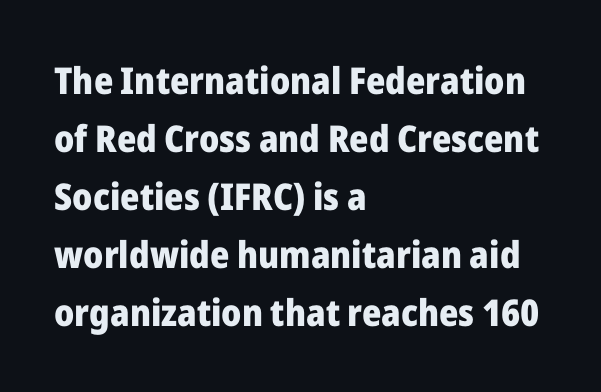
{"serif": "no", "italic": "no", "bold": "yes", "weight": "heavy", "width": "normal", "stroke_contrast": "low", "x_height": "medium", "monospaced": "no", "underline": "no", "align": "left", "line_spacing": "normal", "line_spacing_ratio": 1.57, "letter_spacing": "normal", "letter_spacing_em": 0.0, "glyph_px": 37}
